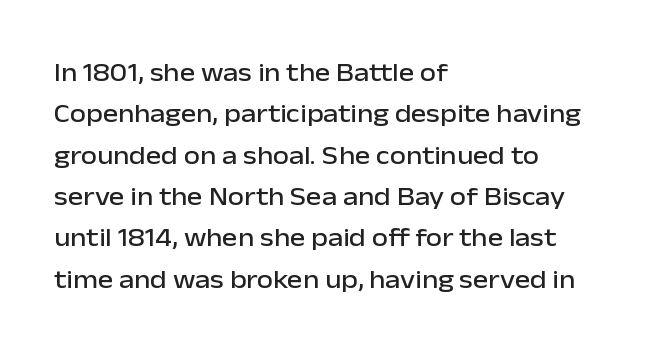
Honestly, there is no underline to notice here at all. Nothing unusual about the tracking: characters are spaced as the font intends. These lines stack with their left ends in a neat column. Posture: vertical. Normally led — the rows are evenly, conventionally spaced.
